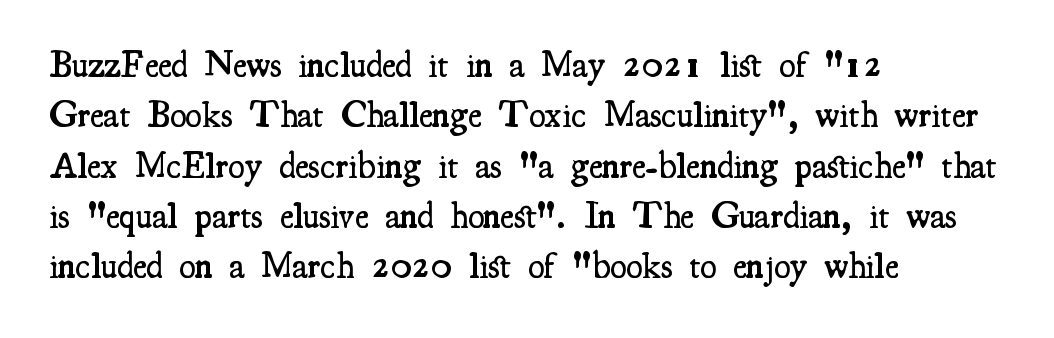
{"serif": "yes", "italic": "no", "bold": "semi", "weight": "semibold", "width": "condensed", "stroke_contrast": "medium", "x_height": "small", "monospaced": "no", "underline": "no", "align": "left", "line_spacing": "normal", "line_spacing_ratio": 1.36, "letter_spacing": "normal", "letter_spacing_em": 0.0, "glyph_px": 37}
